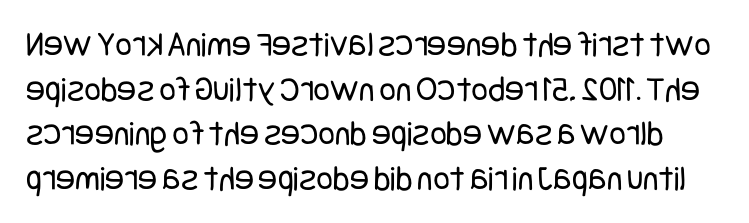
The image shows 36 px regular-weight, condensed sans-serif type, upright; set line spacing 1.24x, normal letter spacing, not underlined; low stroke contrast and a large x-height.
